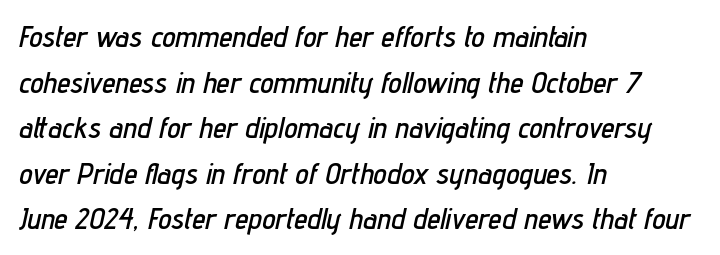
The image shows 30 px condensed type, italic (leaning right); set left-aligned, normal line spacing (1.52x), normal letter spacing, not underlined; low stroke contrast and a medium x-height.
